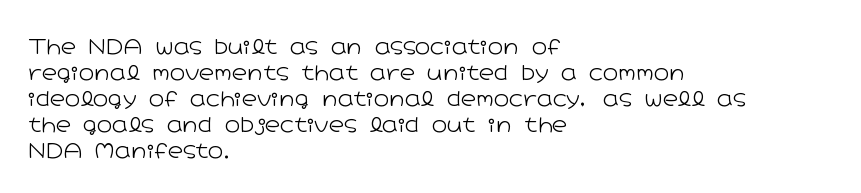
The image shows 21 px text type, upright; set left-aligned, line spacing 1.24x, normal letter spacing, not underlined.
